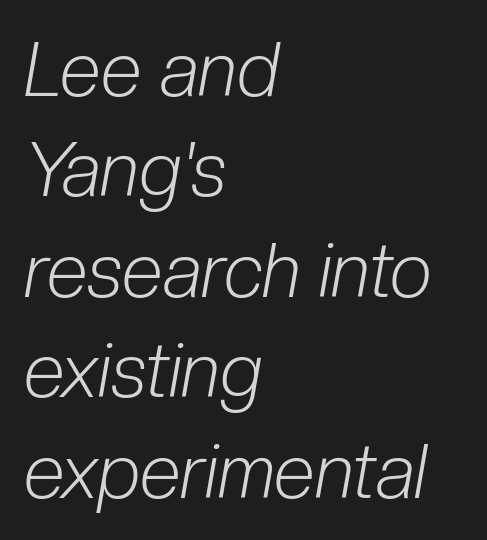
Q: Is the text bold? A: No.
Q: Is the text italic (slanted)? A: Yes, it leans right by about 10 degrees.
Q: Is the text underlined? A: No.
Q: How is the paragraph aligned? A: Left-aligned.
Q: Is the spacing between letters normal or unusually wide? A: Normal.
Q: Is the spacing between lines tight, normal or loose? A: Normal.
Q: Width (condensed, normal, or wide)? A: Condensed.
Q: Stroke contrast? A: Low.
Q: x-height? A: Medium.
Q: Monospaced? A: No.
